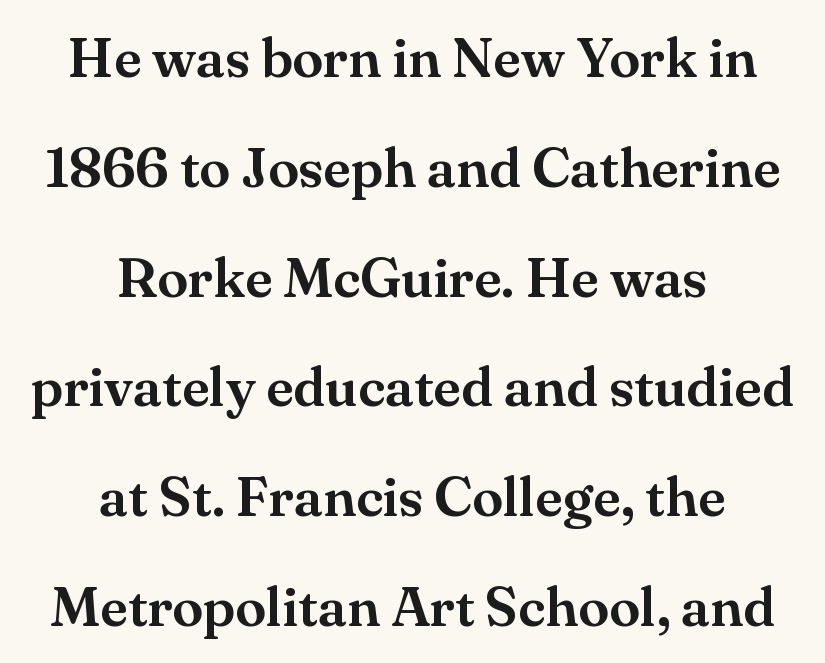
The image shows 56 px serif type, upright; set centered, loose line spacing (1.96x), normal letter spacing, not underlined; medium stroke contrast and a small x-height.
